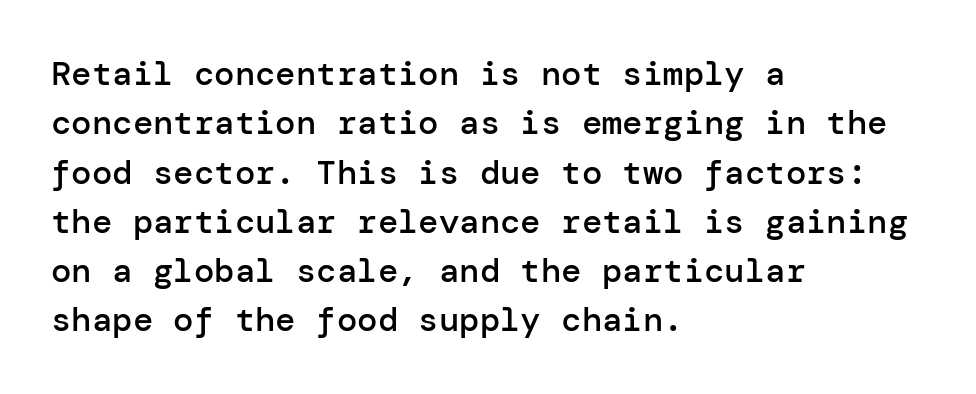
Unlike italic type, these characters show no tilt at all. Emphasis by weight is partial: semibold. The line-height multiplier appears to be the usual default. This rendering features lettering with no underline.
